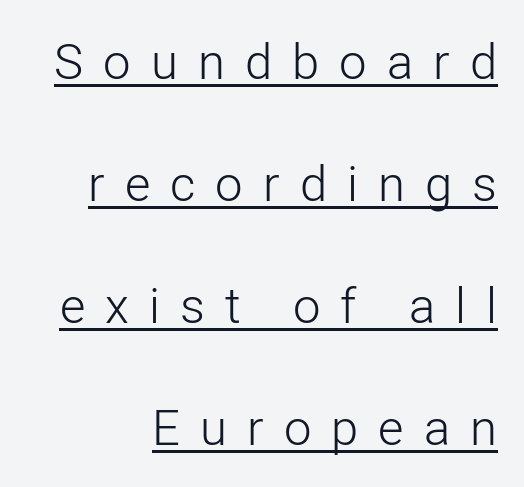
{"serif": "no", "italic": "no", "bold": "no", "weight": "light", "width": "normal", "stroke_contrast": "low", "x_height": "medium", "monospaced": "no", "underline": "yes", "align": "right", "line_spacing": "loose", "line_spacing_ratio": 2.49, "letter_spacing": "wide", "letter_spacing_em": 0.41, "glyph_px": 49}
